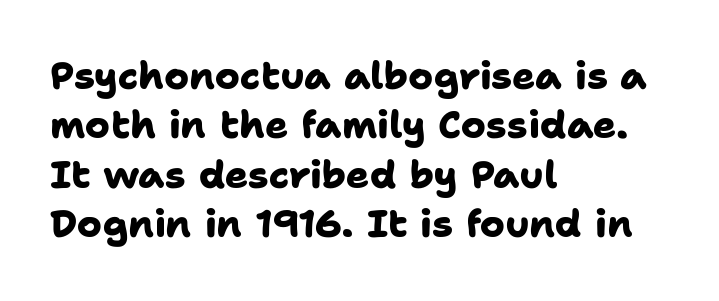
The paragraph shown leans on its left margin. The rendering keeps characters at their native spacing. The passage shown is not underscored anywhere. Serifs: no, the terminals of the letterforms are clean. The line-height multiplier appears to be the usual default.
